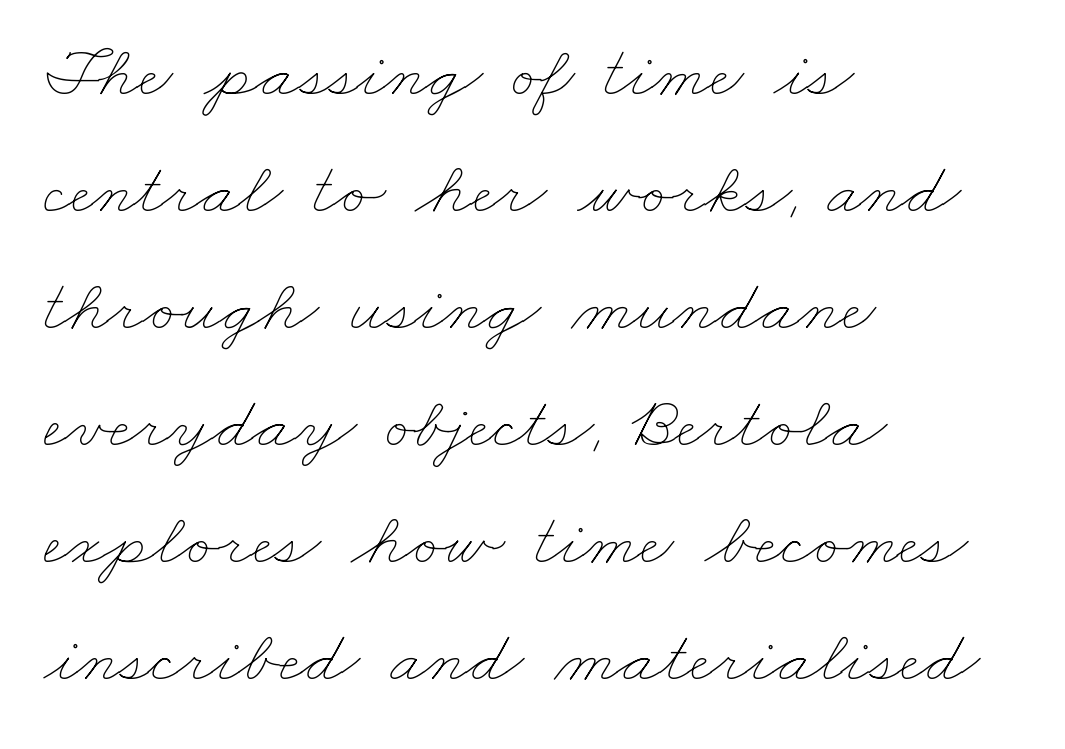
Q: Is the text bold? A: No.
Q: Is the text underlined? A: No.
Q: How is the paragraph aligned? A: Left-aligned.
Q: Is the spacing between letters normal or unusually wide? A: Normal.
Q: Is the spacing between lines tight, normal or loose? A: Normal.
Q: Width (condensed, normal, or wide)? A: Wide.
Q: Stroke contrast? A: Low.
Q: x-height? A: Small.
Q: Monospaced? A: No.
